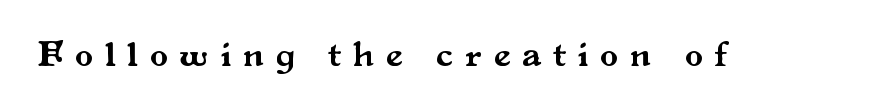
A typesetter would mark this as roman, not italic. The words here are not underlined. Each letter keeps its own natural width here, so spacing adapts to shape. Serif or sans? Serif — the stroke terminals have little feet.
